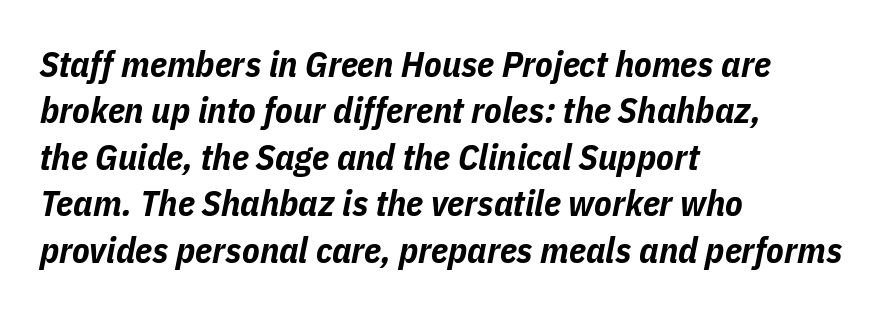
The image shows 36 px bold, condensed type, italic (leaning right); set left-aligned, normal line spacing (1.29x), normal letter spacing, not underlined; low stroke contrast and a medium x-height.
